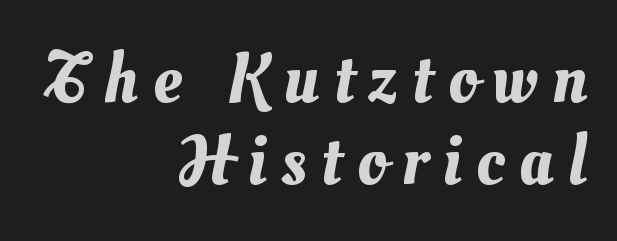
{"width": "normal", "stroke_contrast": "medium", "x_height": "small", "monospaced": "no", "underline": "no", "align": "right", "line_spacing": "tight", "line_spacing_ratio": 1.15, "letter_spacing": "wide", "letter_spacing_em": 0.21, "glyph_px": 71}
